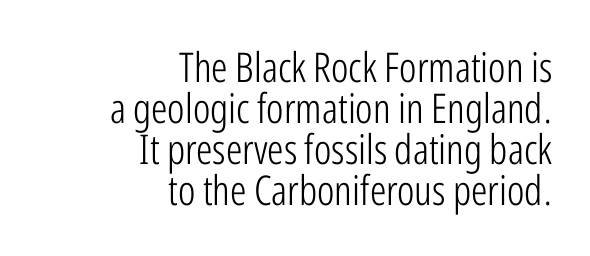
The image shows 41 px light, condensed sans-serif type, upright; set right-aligned, tight line spacing (1.0x), normal letter spacing, not underlined; low stroke contrast and a medium x-height.
